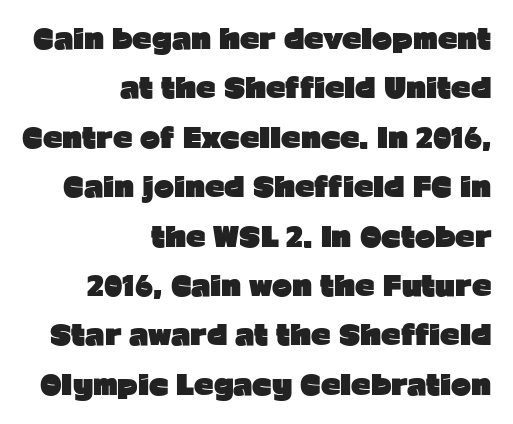
The image shows 27 px bold type, upright; set right-aligned, line spacing 1.83x, normal letter spacing, not underlined.
